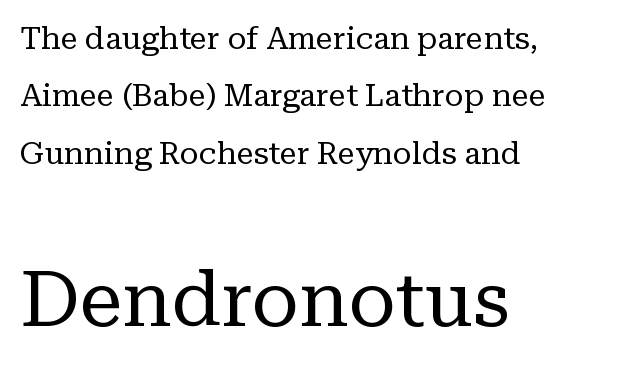
Q: Is the text bold? A: No.
Q: Is the text italic (slanted)? A: No, it is upright.
Q: Is the typeface a serif or a sans-serif typeface? A: Serif.
Q: Is the text underlined? A: No.
Q: How is the paragraph aligned? A: Left-aligned.
Q: Is the spacing between letters normal or unusually wide? A: Normal.
Q: Which block of text is set in a larger size, the first (top) or the second (bottom)? A: The second (bottom) one.
Q: Width (condensed, normal, or wide)? A: Normal.
Q: Stroke contrast? A: Low.
Q: x-height? A: Medium.
Q: Monospaced? A: No.
